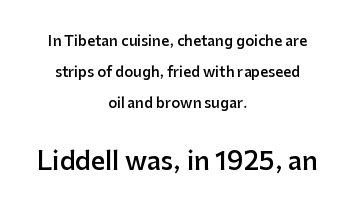
Q: Is the text bold? A: Semi-bold.
Q: Is the text italic (slanted)? A: No, it is upright.
Q: Is the text underlined? A: No.
Q: How is the paragraph aligned? A: Centered.
Q: Is the spacing between letters normal or unusually wide? A: Normal.
Q: Is the spacing between lines tight, normal or loose? A: Loose.
Q: Which block of text is set in a larger size, the first (top) or the second (bottom)? A: The second (bottom) one.
